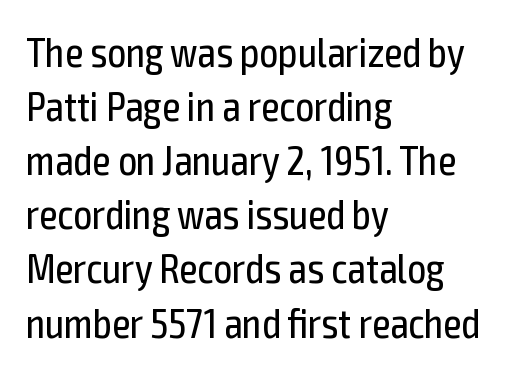
{"serif": "no", "italic": "no", "bold": "no", "weight": "regular", "width": "condensed", "x_height": "medium", "monospaced": "no", "underline": "no", "align": "left", "line_spacing": "normal", "line_spacing_ratio": 1.32, "letter_spacing": "normal", "letter_spacing_em": 0.0, "glyph_px": 41}
